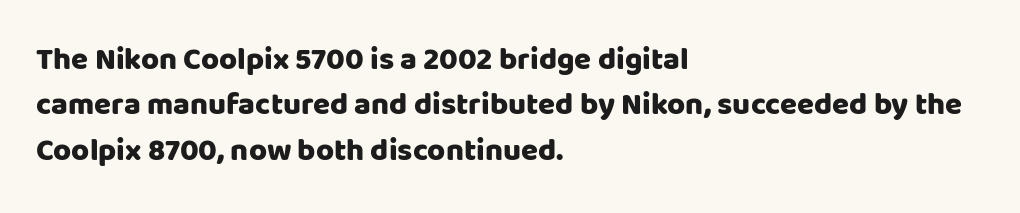
Q: Is the text italic (slanted)? A: No, it is upright.
Q: Is the typeface a serif or a sans-serif typeface? A: Sans-serif.
Q: Is the text underlined? A: No.
Q: How is the paragraph aligned? A: Left-aligned.
Q: Is the spacing between letters normal or unusually wide? A: Normal.
Q: Is the spacing between lines tight, normal or loose? A: Normal.
Q: Width (condensed, normal, or wide)? A: Normal.
Q: Stroke contrast? A: Low.
Q: x-height? A: Large.
Q: Monospaced? A: No.
